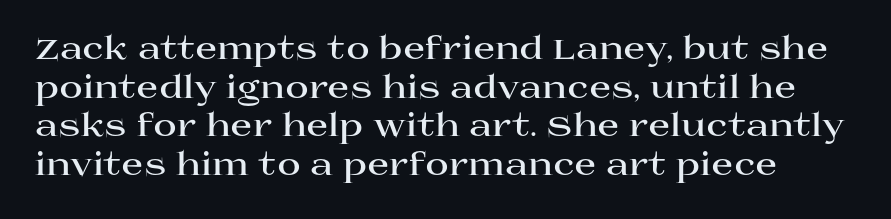
Q: Is the text bold? A: Yes.
Q: Is the text italic (slanted)? A: No, it is upright.
Q: Is the typeface a serif or a sans-serif typeface? A: Serif.
Q: Is the text underlined? A: No.
Q: Is the spacing between letters normal or unusually wide? A: Normal.
Q: Width (condensed, normal, or wide)? A: Wide.
Q: Stroke contrast? A: High.
Q: x-height? A: Large.
Q: Monospaced? A: No.
